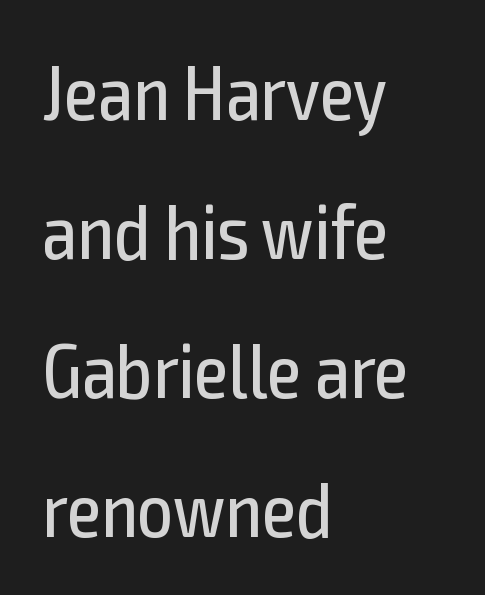
Q: Is the text bold? A: No.
Q: Is the text italic (slanted)? A: No, it is upright.
Q: Is the typeface a serif or a sans-serif typeface? A: Sans-serif.
Q: Is the text underlined? A: No.
Q: How is the paragraph aligned? A: Left-aligned.
Q: Is the spacing between letters normal or unusually wide? A: Normal.
Q: Width (condensed, normal, or wide)? A: Condensed.
Q: x-height? A: Medium.
Q: Monospaced? A: No.
